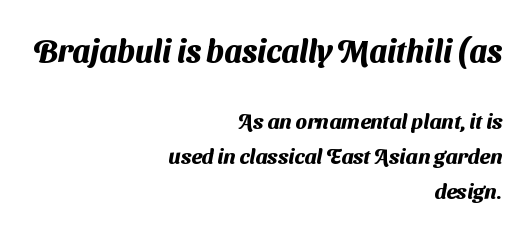
{"serif": "no", "bold": "yes", "weight": "heavy", "width": "normal", "stroke_contrast": "medium", "x_height": "medium", "monospaced": "no", "underline": "no", "align": "right", "line_spacing": "normal", "line_spacing_ratio": 1.68, "letter_spacing": "normal", "letter_spacing_em": 0.0, "larger_block": "first", "size_ratio": 1.48, "glyph_px": 31}
